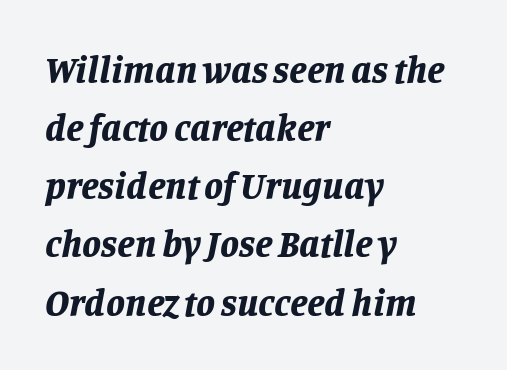
How heavy is the stroke? Heavy — this is a bold. Characters are canted at an angle relative to the baseline's perpendicular. Here the glyphs are tracked normally, forming tight word shapes. Note the varied advance widths — an 'i' is clearly narrower than an 'm'. Where is the straight margin? On the left. What's the leading like? Ordinary, nothing unusual.
